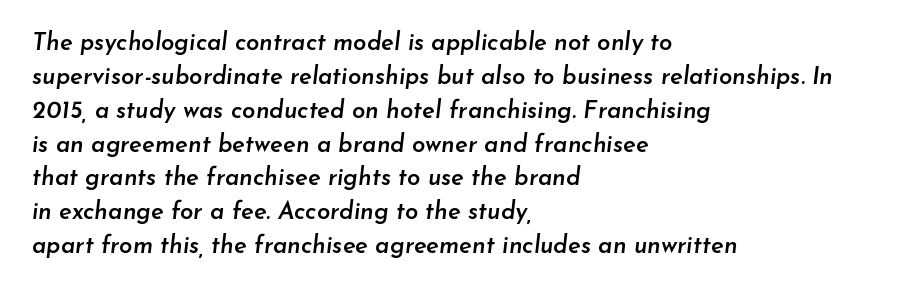
The image shows 24 px text type, italic (leaning right); set left-aligned, normal line spacing (1.41x), normal letter spacing, not underlined.
